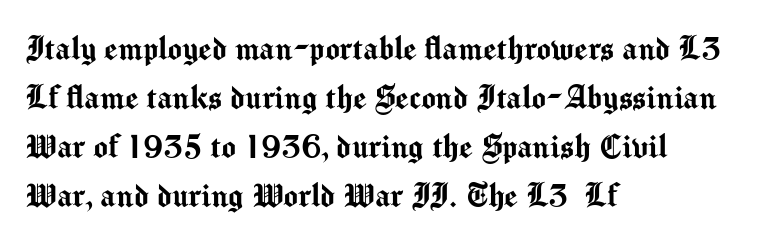
{"serif": "no", "italic": "no", "width": "normal", "stroke_contrast": "medium", "x_height": "medium", "monospaced": "no", "underline": "no", "align": "left", "line_spacing": "normal", "line_spacing_ratio": 1.29, "letter_spacing": "normal", "letter_spacing_em": 0.0, "glyph_px": 38}
